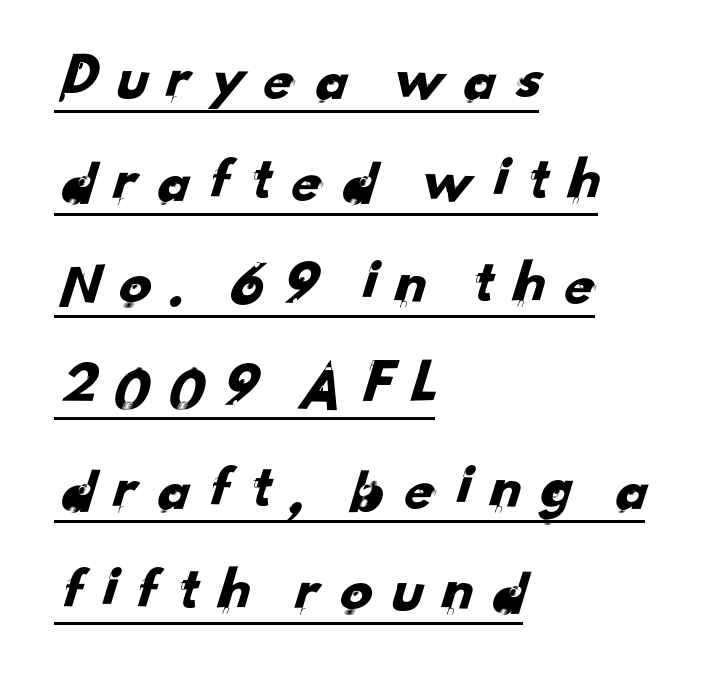
Caption: lettering with a line underneath. Unlike a traditional serif, this face leaves its strokes unadorned. The rendering anchors every line to the left-hand side. The line texture is sparse and dotted thanks to wide tracking. Think of a printed novel: that variable character pitch is what you see here. Regarding leading, the lines here are spaced in the standard way.
